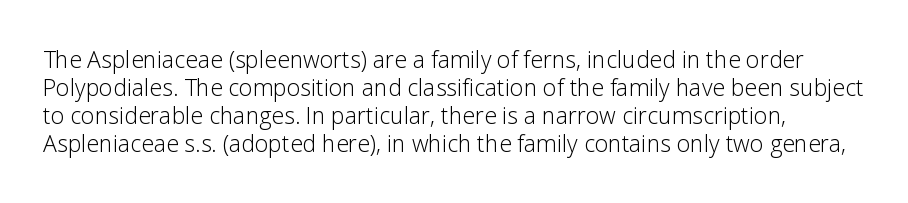
Q: Is the text bold? A: No.
Q: Is the text italic (slanted)? A: No, it is upright.
Q: Is the text underlined? A: No.
Q: Is the spacing between letters normal or unusually wide? A: Normal.
